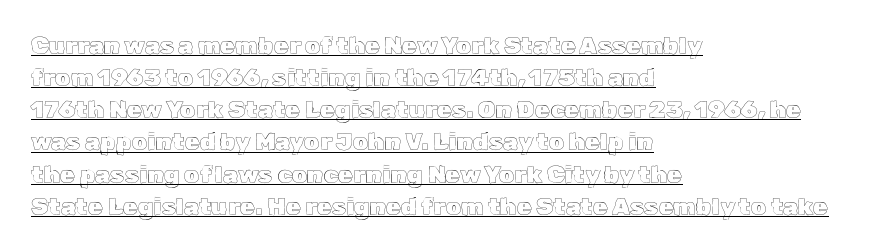
{"italic": "no", "underline": "yes", "align": "left", "line_spacing": "normal", "line_spacing_ratio": 1.34, "letter_spacing": "normal", "letter_spacing_em": 0.0, "glyph_px": 24}
